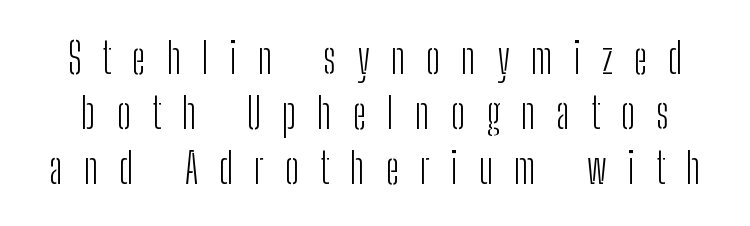
Q: Is the text bold? A: No.
Q: Is the text italic (slanted)? A: No, it is upright.
Q: Is the typeface a serif or a sans-serif typeface? A: Sans-serif.
Q: Is the text underlined? A: No.
Q: Is the spacing between letters normal or unusually wide? A: Unusually wide.
Q: Is the spacing between lines tight, normal or loose? A: Normal.
Q: Width (condensed, normal, or wide)? A: Condensed.
Q: Stroke contrast? A: Low.
Q: x-height? A: Medium.
Q: Monospaced? A: No.
